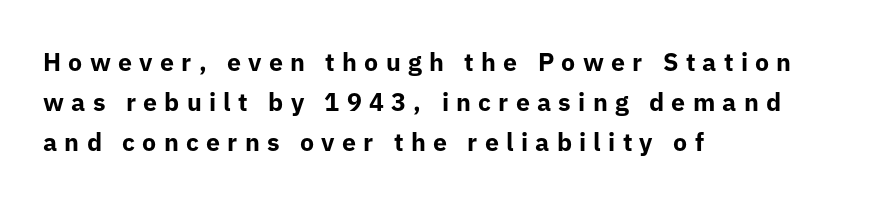
{"italic": "no", "bold": "yes", "underline": "no", "align": "left", "line_spacing": "normal", "line_spacing_ratio": 1.61, "letter_spacing": "wide", "letter_spacing_em": 0.29, "glyph_px": 25}
